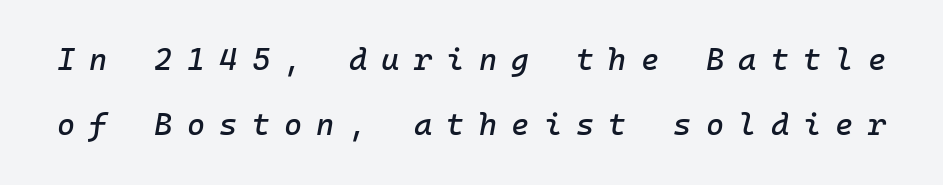
Vertical spacing — loose. Look at the tracking — it's clearly loosened, letters drifting apart. Each row of text sits above clean, open space. The letters march in equal steps, a hallmark of fixed-pitch type. Posture: slanted.
